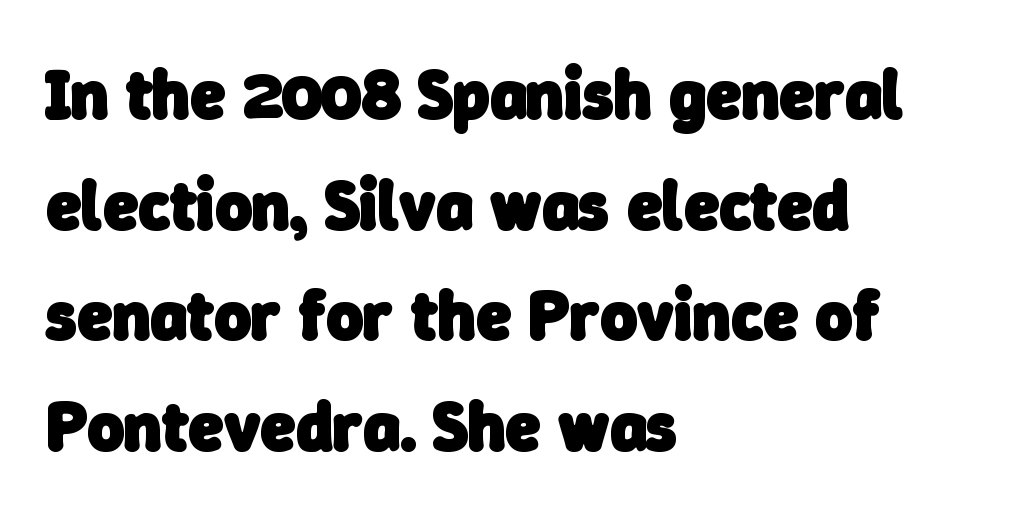
{"serif": "no", "bold": "yes", "weight": "heavy", "width": "normal", "stroke_contrast": "low", "x_height": "medium", "monospaced": "no", "underline": "no", "align": "left", "line_spacing": "normal", "line_spacing_ratio": 1.58, "letter_spacing": "normal", "letter_spacing_em": 0.0, "glyph_px": 70}
